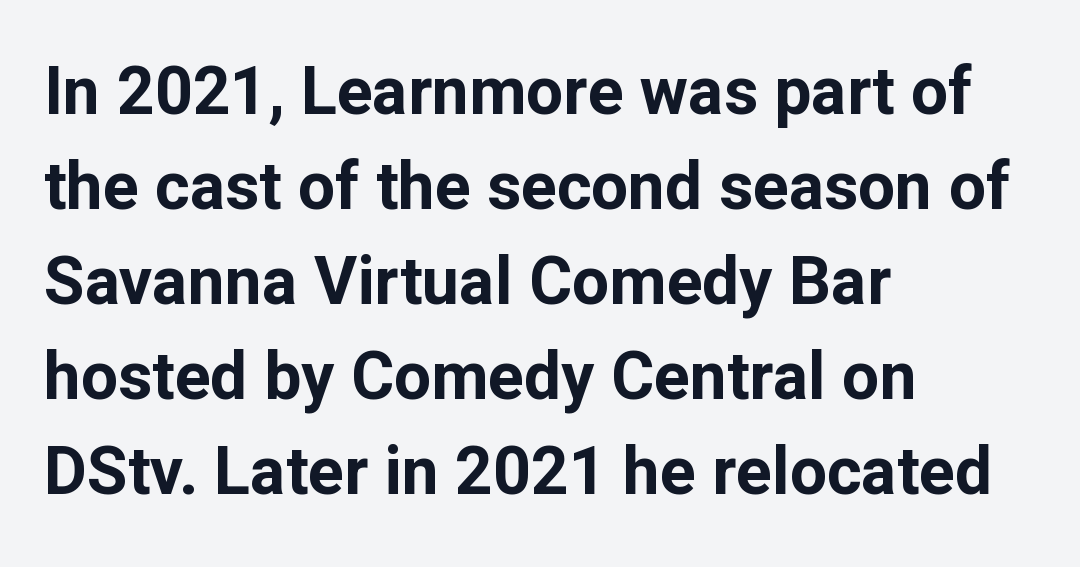
The letters stand upright; this is a roman face. This sample has the flowing, uneven cadence of proportional lettering. Look at the bottom of the vertical strokes: they stop flat, with no serifs. Look at the stroke-to-counter ratio: heavy, a bold.
